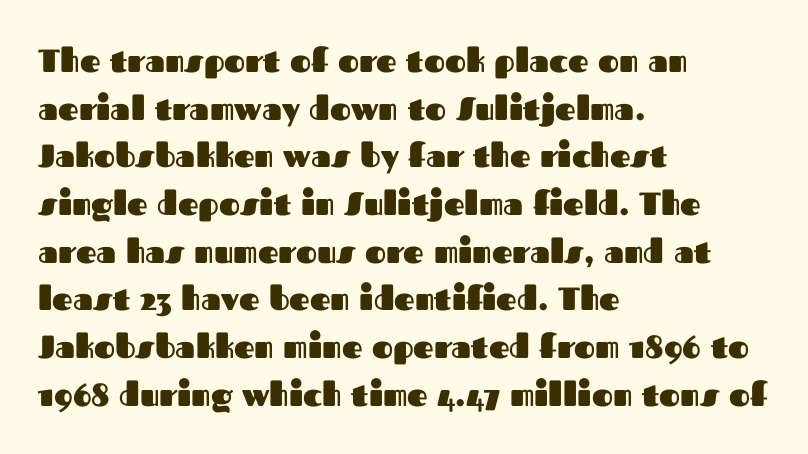
The image shows 32 px heavy sans-serif type, upright; set left-aligned, normal line spacing (1.49x), normal letter spacing, not underlined; medium stroke contrast and a medium x-height.
